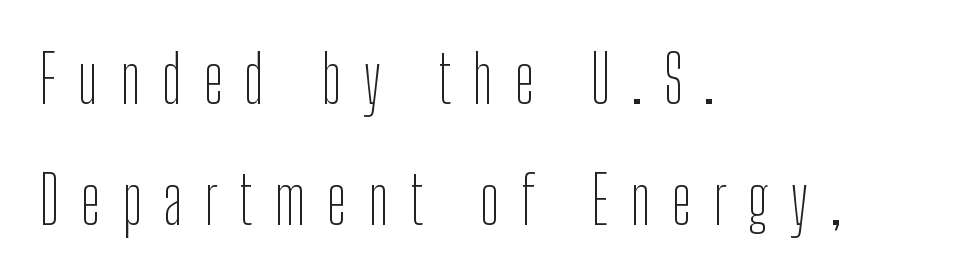
Is there any slant? The stems are plumb. The compositor pushed each line to the left boundary. On a weight scale, this lands at 450 or below. Letterform terminals end flat and unadorned throughout the passage. Look at the tracking — it's clearly loosened, letters drifting apart.
